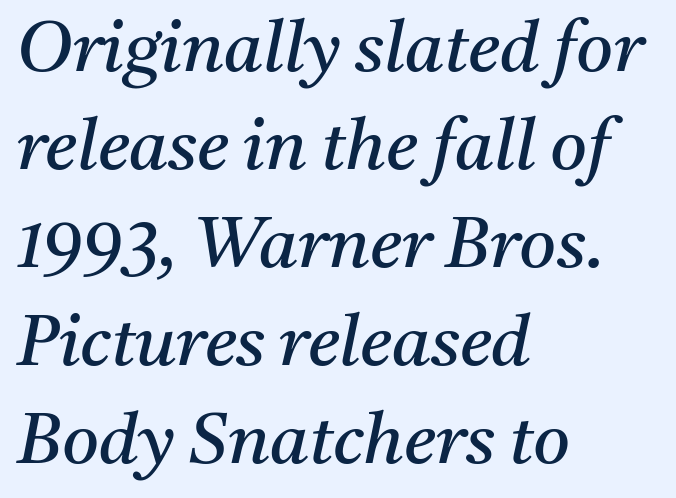
The face used here is proportionally spaced, like ordinary book or web type. You could call the tracking neutral — neither tight nor loose. Quick note: italic. The strokes carry an ordinary text weight at most.
